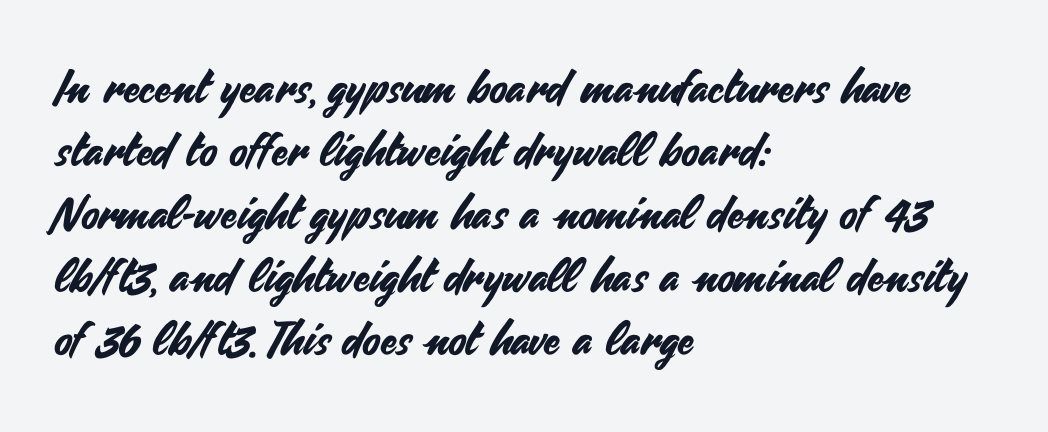
{"serif": "no", "width": "normal", "stroke_contrast": "medium", "x_height": "small", "monospaced": "no", "underline": "no", "align": "left", "line_spacing": "normal", "line_spacing_ratio": 1.37, "letter_spacing": "normal", "letter_spacing_em": 0.0, "glyph_px": 46}
